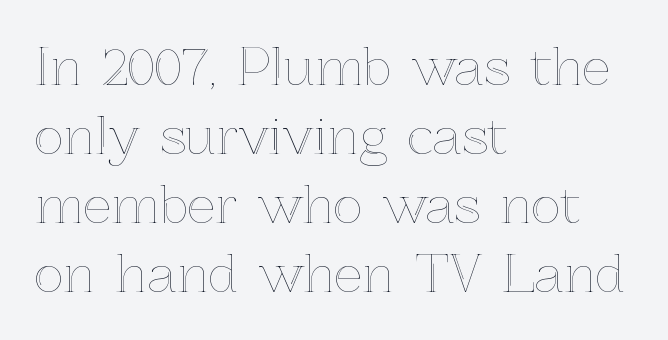
These lines keep a tight, regular rhythm from letter to letter. Posture: upright roman. Beneath every word, the page is bare. The rag falls on the right side of this text block. The vertical gap from one line to the next is medium. Do the characters align in a grid? No, the font is proportional.
